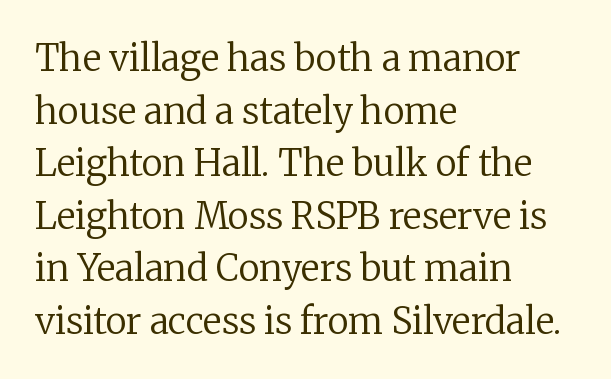
{"serif": "yes", "italic": "no", "bold": "no", "weight": "regular", "width": "normal", "stroke_contrast": "low", "x_height": "medium", "monospaced": "no", "underline": "no", "align": "left", "line_spacing": "normal", "line_spacing_ratio": 1.46, "letter_spacing": "normal", "letter_spacing_em": 0.0, "glyph_px": 36}
